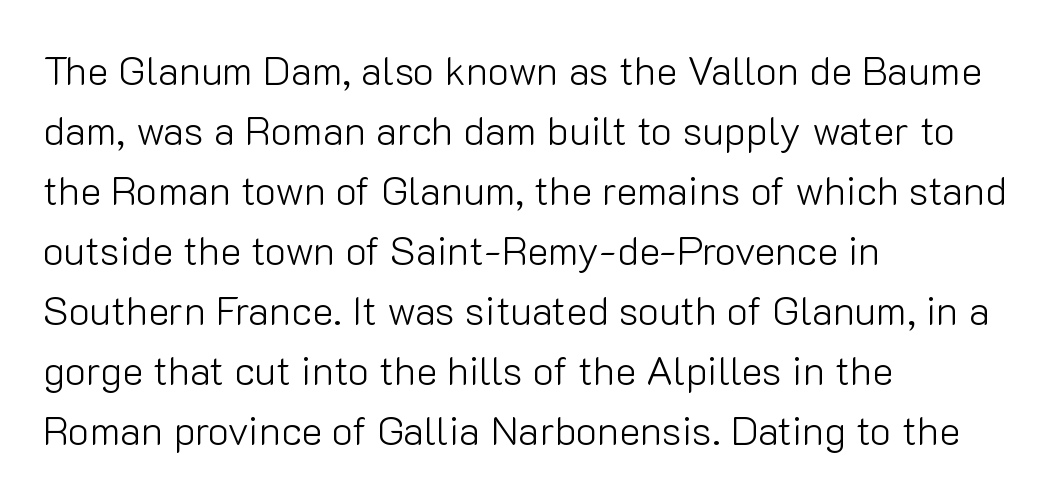
Q: Is the text bold? A: No.
Q: Is the text italic (slanted)? A: No, it is upright.
Q: Is the typeface a serif or a sans-serif typeface? A: Sans-serif.
Q: Is the text underlined? A: No.
Q: How is the paragraph aligned? A: Left-aligned.
Q: Is the spacing between letters normal or unusually wide? A: Normal.
Q: Is the spacing between lines tight, normal or loose? A: Normal.
Q: Width (condensed, normal, or wide)? A: Normal.
Q: Stroke contrast? A: Low.
Q: x-height? A: Medium.
Q: Monospaced? A: No.
